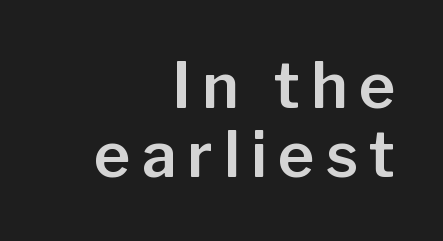
Is this a fixed-width face? No — the glyphs have proportional, varying widths. Check under the words: just untouched page. The rag falls on the left side of this text block. You can tell from the bare stems that sans-serif type was used. Italic: no, the glyphs are upright roman. This block would grow much taller if given ordinary leading; it's compressed now.
